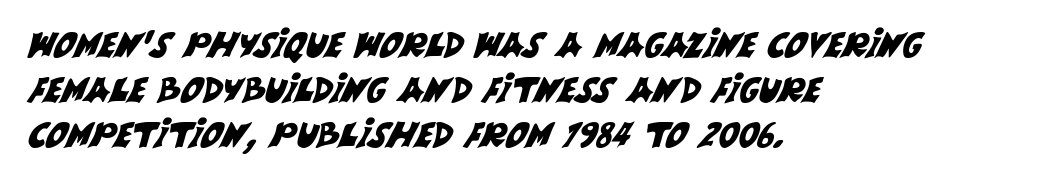
The image shows 34 px sans-serif type; set left-aligned, normal line spacing (1.32x), normal letter spacing, not underlined; medium stroke contrast and a large x-height.
